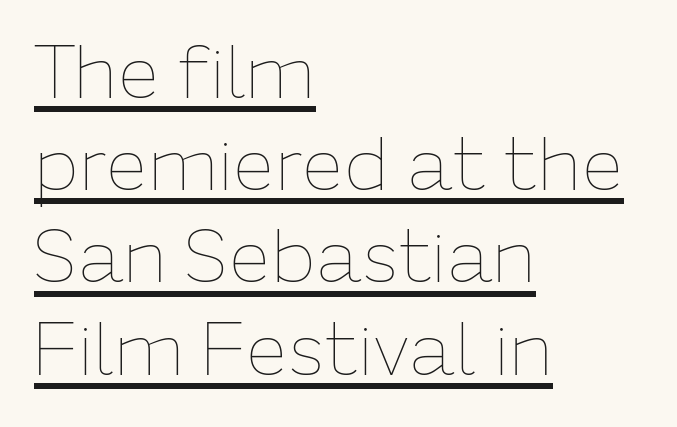
{"italic": "no", "bold": "no", "weight": "thin", "width": "normal", "stroke_contrast": "low", "x_height": "medium", "monospaced": "no", "underline": "yes", "align": "left", "line_spacing_ratio": 1.23, "letter_spacing": "normal", "letter_spacing_em": 0.0, "glyph_px": 75}
